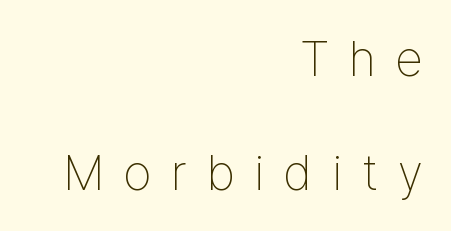
{"serif": "no", "italic": "no", "bold": "no", "weight": "thin", "width": "condensed", "stroke_contrast": "low", "x_height": "medium", "monospaced": "no", "underline": "no", "align": "right", "line_spacing": "loose", "line_spacing_ratio": 2.28, "letter_spacing": "wide", "letter_spacing_em": 0.4, "glyph_px": 50}
